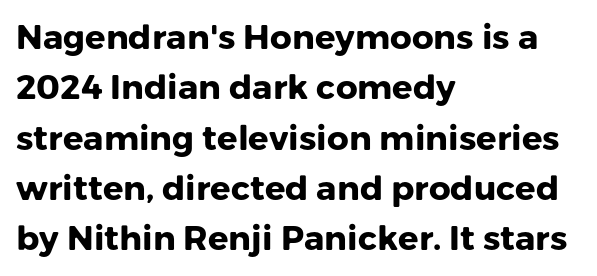
Q: Is the text bold? A: Yes.
Q: Is the text italic (slanted)? A: No, it is upright.
Q: Is the typeface a serif or a sans-serif typeface? A: Sans-serif.
Q: Is the text underlined? A: No.
Q: How is the paragraph aligned? A: Left-aligned.
Q: Is the spacing between letters normal or unusually wide? A: Normal.
Q: Is the spacing between lines tight, normal or loose? A: Normal.
Q: Width (condensed, normal, or wide)? A: Normal.
Q: Stroke contrast? A: Low.
Q: x-height? A: Medium.
Q: Monospaced? A: No.
